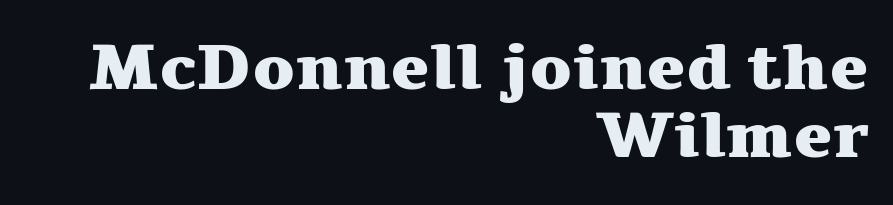
Q: Is the text bold? A: Yes.
Q: Is the text italic (slanted)? A: No, it is upright.
Q: Is the typeface a serif or a sans-serif typeface? A: Serif.
Q: Is the text underlined? A: No.
Q: How is the paragraph aligned? A: Right-aligned.
Q: Is the spacing between letters normal or unusually wide? A: Normal.
Q: Is the spacing between lines tight, normal or loose? A: Tight.
Q: Width (condensed, normal, or wide)? A: Wide.
Q: Stroke contrast? A: Medium.
Q: x-height? A: Medium.
Q: Monospaced? A: No.
